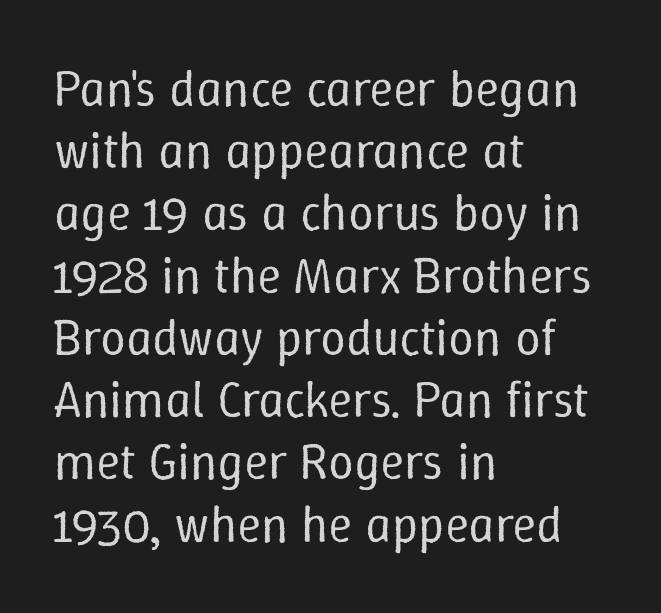
Q: Is the text bold? A: No.
Q: Is the text italic (slanted)? A: No, it is upright.
Q: Is the text underlined? A: No.
Q: How is the paragraph aligned? A: Left-aligned.
Q: Is the spacing between letters normal or unusually wide? A: Normal.
Q: Width (condensed, normal, or wide)? A: Normal.
Q: Stroke contrast? A: Low.
Q: x-height? A: Medium.
Q: Monospaced? A: No.
